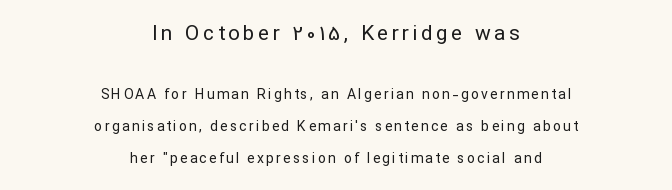
{"italic": "no", "bold": "no", "underline": "no", "align": "center", "line_spacing": "loose", "line_spacing_ratio": 2.32, "larger_block": "first", "size_ratio": 1.5, "glyph_px": 21}
